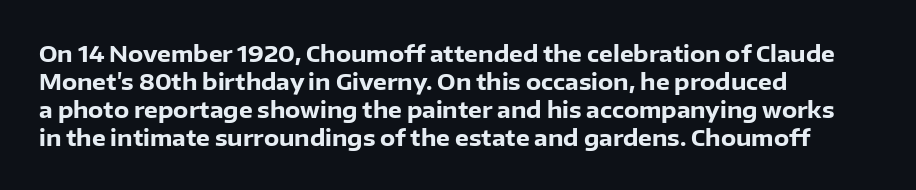
{"italic": "no", "bold": "yes", "underline": "no", "align": "left", "line_spacing": "normal", "line_spacing_ratio": 1.27, "letter_spacing": "normal", "letter_spacing_em": 0.0, "glyph_px": 22}
